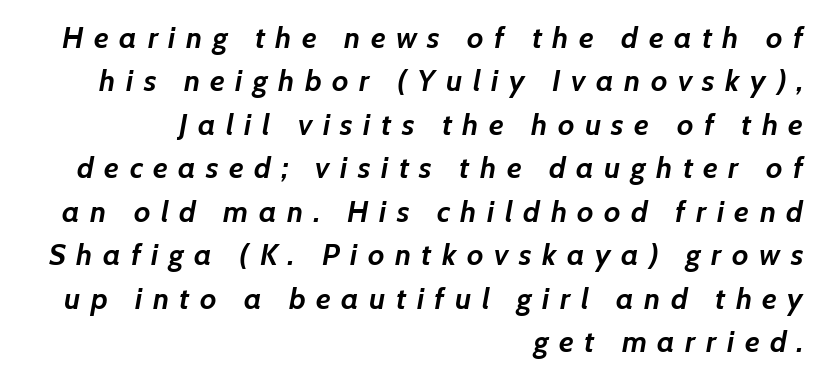
Q: Is the text bold? A: Yes.
Q: Is the text italic (slanted)? A: Yes, it leans right by about 7 degrees.
Q: Is the text underlined? A: No.
Q: How is the paragraph aligned? A: Right-aligned.
Q: Is the spacing between letters normal or unusually wide? A: Unusually wide.
Q: Is the spacing between lines tight, normal or loose? A: Normal.
Q: Width (condensed, normal, or wide)? A: Normal.
Q: Stroke contrast? A: Low.
Q: x-height? A: Medium.
Q: Monospaced? A: No.
